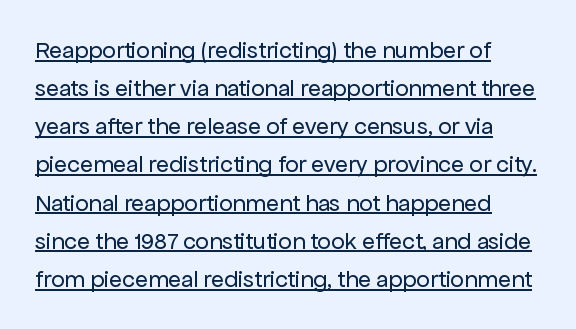
Words appear dense and cohesive because spacing is normal. These characters rest on top of a visible drawn line. Weight: regular or lighter. Quick note: interline space is typical.
